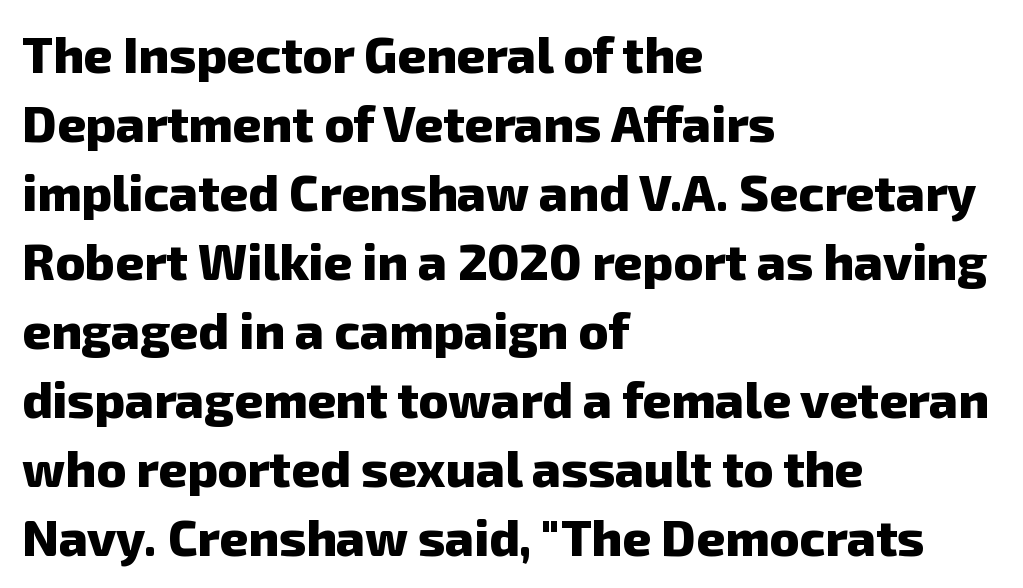
The designer left line spacing at the default. Think of a printed novel: that variable character pitch is what you see here. Clear beneath every line of the passage. A typesetter would call this zero additional tracking. The glyphs in this specimen are sans serif.
